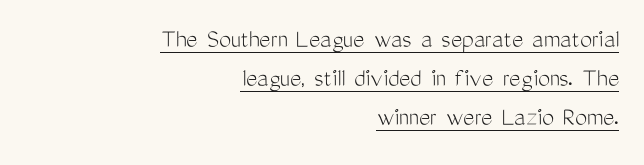
{"italic": "no", "bold": "no", "underline": "yes", "align": "right", "line_spacing": "normal", "line_spacing_ratio": 1.45, "letter_spacing": "normal", "letter_spacing_em": 0.0, "glyph_px": 27}
